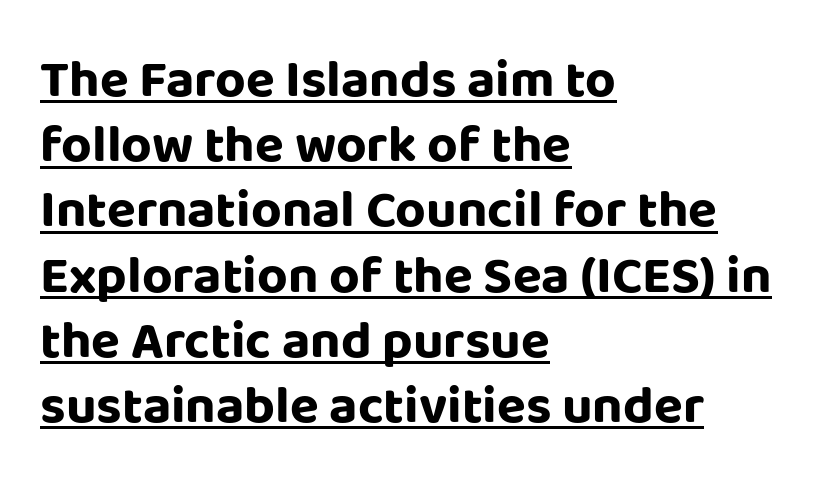
The image shows 53 px bold sans-serif type, upright; set left-aligned, line spacing 1.23x, normal letter spacing, underlined; low stroke contrast and a large x-height.
